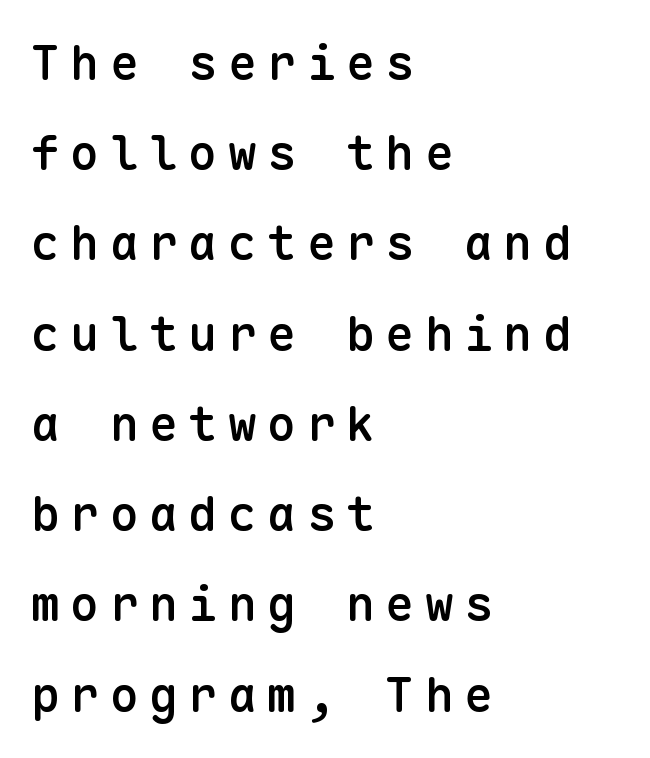
{"serif": "no", "italic": "no", "bold": "semi", "weight": "semibold", "width": "normal", "stroke_contrast": "low", "x_height": "medium", "monospaced": "yes", "underline": "no", "align": "left", "line_spacing_ratio": 1.88, "letter_spacing": "wide", "letter_spacing_em": 0.22, "glyph_px": 48}
